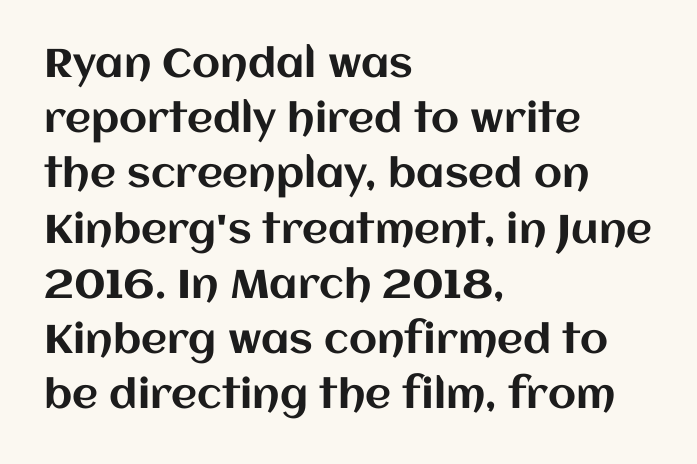
{"italic": "no", "width": "normal", "stroke_contrast": "medium", "x_height": "large", "monospaced": "no", "underline": "no", "align": "left", "line_spacing": "normal", "line_spacing_ratio": 1.38, "letter_spacing": "normal", "letter_spacing_em": 0.0, "glyph_px": 40}
